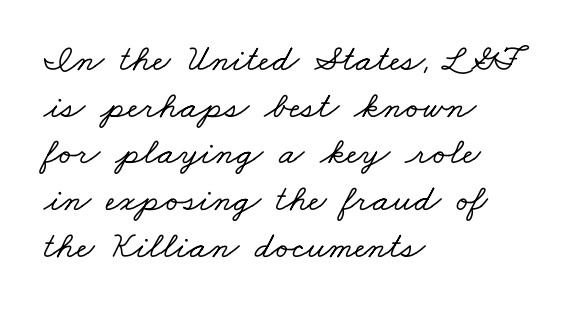
Q: Is the typeface a serif or a sans-serif typeface? A: Serif.
Q: Is the text underlined? A: No.
Q: How is the paragraph aligned? A: Left-aligned.
Q: Is the spacing between letters normal or unusually wide? A: Normal.
Q: Width (condensed, normal, or wide)? A: Wide.
Q: Stroke contrast? A: Low.
Q: x-height? A: Small.
Q: Monospaced? A: No.
